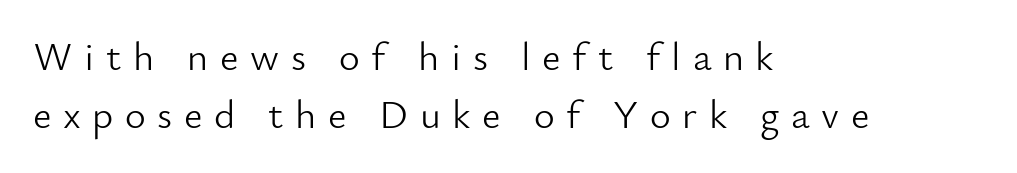
The image shows 40 px light sans-serif type, upright; set left-aligned, normal line spacing (1.44x), unusually wide letter spacing (+0.29 em), not underlined; low stroke contrast and a small x-height.
